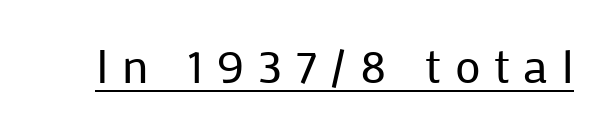
{"serif": "no", "italic": "no", "bold": "no", "weight": "regular", "width": "normal", "stroke_contrast": "low", "x_height": "medium", "monospaced": "no", "underline": "yes", "letter_spacing": "wide", "letter_spacing_em": 0.29, "glyph_px": 47}
